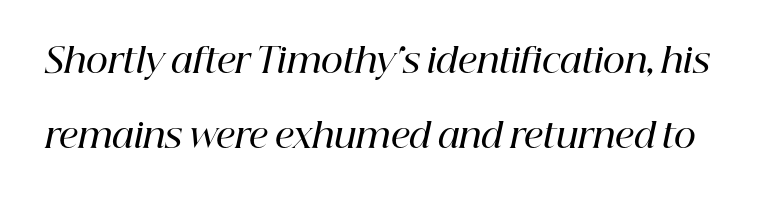
Q: Is the text bold? A: Semi-bold.
Q: Is the text italic (slanted)? A: Yes, it leans right by about 12 degrees.
Q: Is the typeface a serif or a sans-serif typeface? A: Serif.
Q: Is the text underlined? A: No.
Q: Is the spacing between letters normal or unusually wide? A: Normal.
Q: Is the spacing between lines tight, normal or loose? A: Loose.
Q: Width (condensed, normal, or wide)? A: Normal.
Q: Stroke contrast? A: High.
Q: x-height? A: Medium.
Q: Monospaced? A: No.
